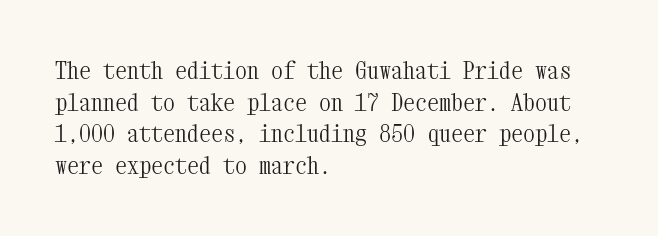
Leftover space on each line is placed entirely after the last word. The typesetting does not lean heavy: it is not bold. Honestly, the letter spacing is just normal — you wouldn't notice it. Underline: absent. If you drew a line through each stem, it would be perfectly vertical.
